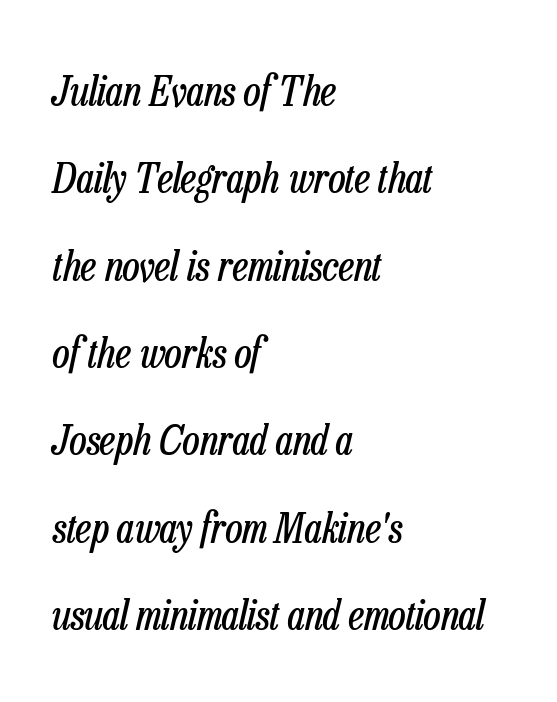
The image shows 42 px regular-weight, condensed type, italic (leaning right); set left-aligned, loose line spacing (2.08x), normal letter spacing, not underlined; low stroke contrast and a medium x-height.
